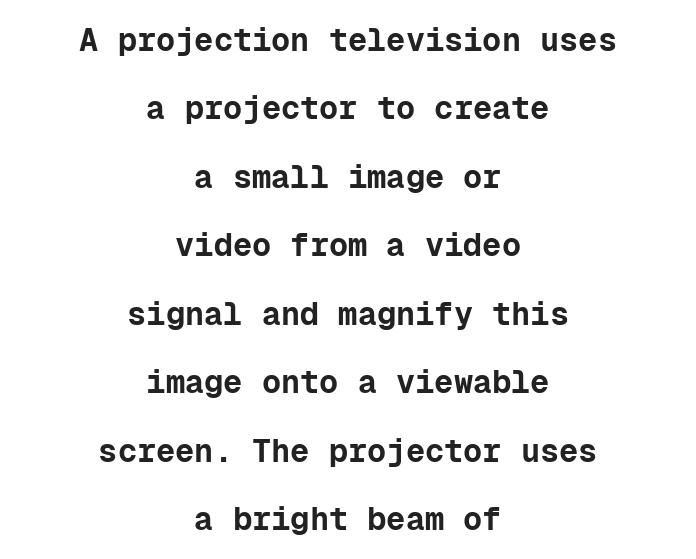
Q: Is the text bold? A: Yes.
Q: Is the text italic (slanted)? A: No, it is upright.
Q: Is the typeface a serif or a sans-serif typeface? A: Sans-serif.
Q: Is the text underlined? A: No.
Q: How is the paragraph aligned? A: Centered.
Q: Is the spacing between letters normal or unusually wide? A: Normal.
Q: Is the spacing between lines tight, normal or loose? A: Loose.
Q: Width (condensed, normal, or wide)? A: Normal.
Q: Stroke contrast? A: Low.
Q: x-height? A: Medium.
Q: Monospaced? A: Yes.
